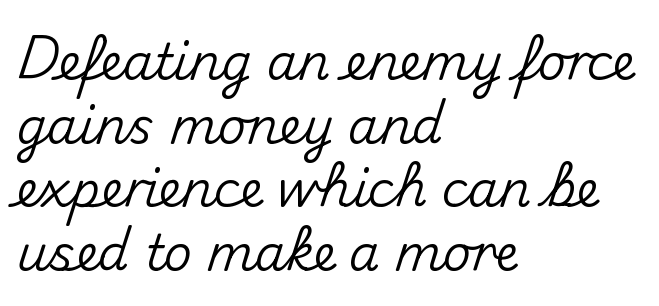
The image shows 49 px sans-serif type; set left-aligned, normal line spacing (1.3x), normal letter spacing, not underlined; medium stroke contrast and a small x-height.
